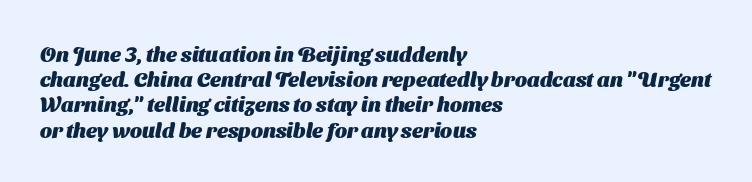
Q: Is the text bold? A: Yes.
Q: Is the text underlined? A: No.
Q: How is the paragraph aligned? A: Left-aligned.
Q: Is the spacing between letters normal or unusually wide? A: Normal.
